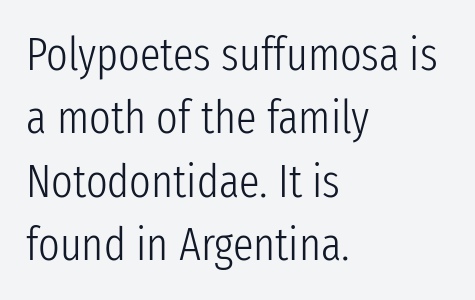
The image shows 46 px light, condensed sans-serif type, upright; set left-aligned, normal line spacing (1.38x), normal letter spacing, not underlined; low stroke contrast and a medium x-height.
